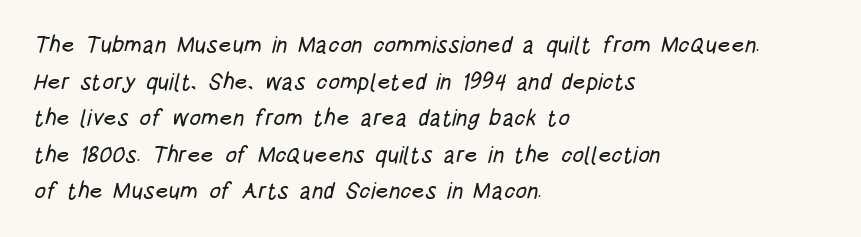
The image shows 23 px text type; set left-aligned, normal line spacing (1.59x), normal letter spacing, not underlined.
